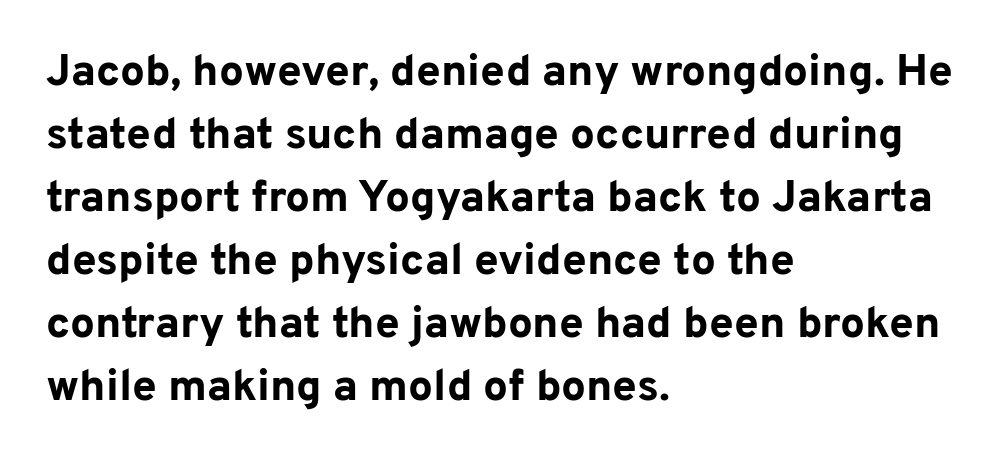
The image shows 44 px bold sans-serif type, upright; set left-aligned, normal line spacing (1.43x), normal letter spacing, not underlined; low stroke contrast and a medium x-height.
